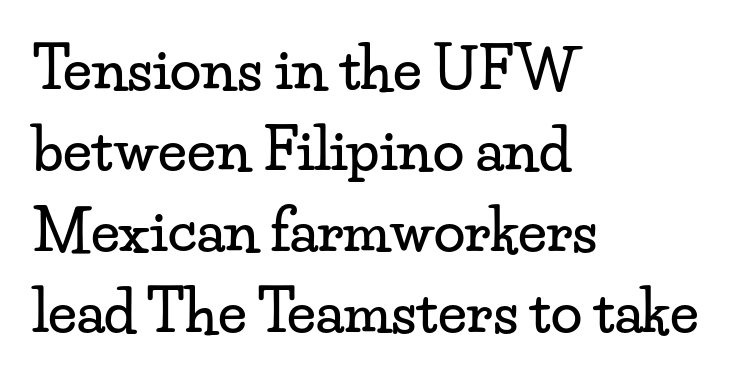
Q: Is the text italic (slanted)? A: No, it is upright.
Q: Is the typeface a serif or a sans-serif typeface? A: Serif.
Q: Is the text underlined? A: No.
Q: How is the paragraph aligned? A: Left-aligned.
Q: Is the spacing between letters normal or unusually wide? A: Normal.
Q: Is the spacing between lines tight, normal or loose? A: Normal.
Q: Width (condensed, normal, or wide)? A: Wide.
Q: Stroke contrast? A: Low.
Q: x-height? A: Small.
Q: Monospaced? A: No.
